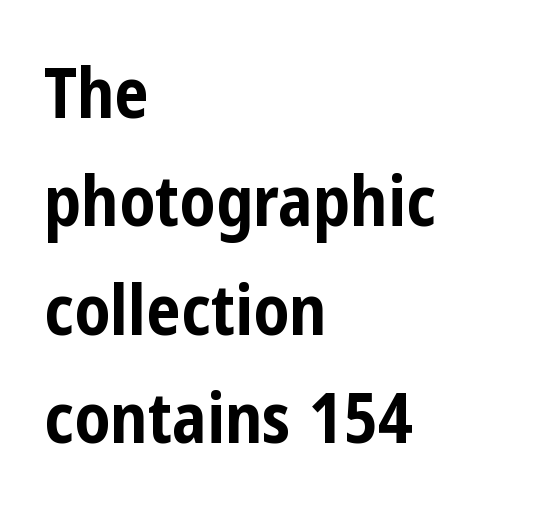
Q: Is the text bold? A: Yes.
Q: Is the text italic (slanted)? A: No, it is upright.
Q: Is the typeface a serif or a sans-serif typeface? A: Sans-serif.
Q: Is the text underlined? A: No.
Q: How is the paragraph aligned? A: Left-aligned.
Q: Is the spacing between letters normal or unusually wide? A: Normal.
Q: Is the spacing between lines tight, normal or loose? A: Normal.
Q: Width (condensed, normal, or wide)? A: Condensed.
Q: Stroke contrast? A: Low.
Q: x-height? A: Medium.
Q: Monospaced? A: No.
